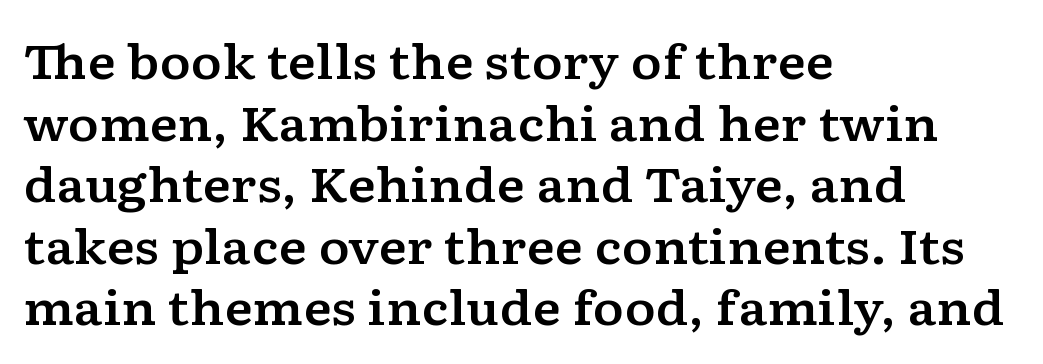
Character widths vary here, with narrow letters taking less room than wide ones. Does the leading feel generous? No, just average. A serif font was chosen for this passage. Layout note: lines flush left. The area under the type is left untouched.
